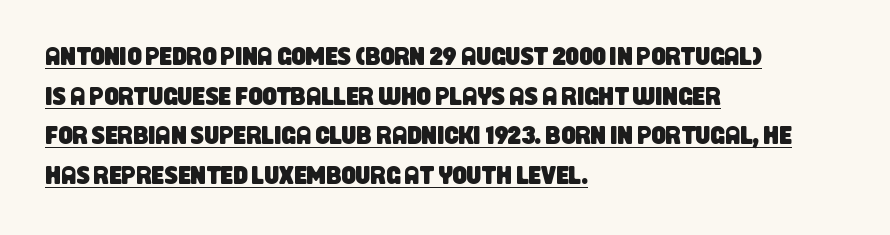
Compared with typical paragraphs, the rows here are spaced about the same. Nobody touched the tracking dial on this one. Decoration check: the copy is underlined. The lines in this sample share a left origin and differ only in where they stop.
